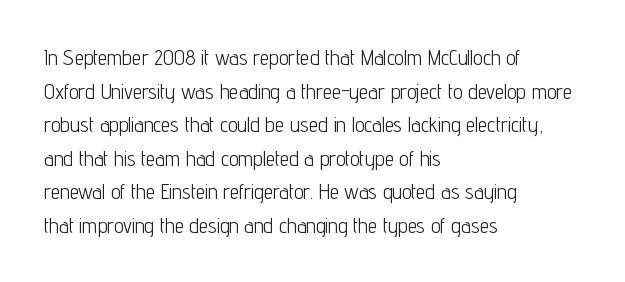
Q: Is the text bold? A: No.
Q: Is the text italic (slanted)? A: No, it is upright.
Q: Is the text underlined? A: No.
Q: How is the paragraph aligned? A: Left-aligned.
Q: Is the spacing between letters normal or unusually wide? A: Normal.
Q: Is the spacing between lines tight, normal or loose? A: Normal.
